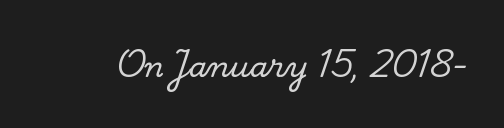
Q: Is the text italic (slanted)? A: Yes.
Q: Is the typeface a serif or a sans-serif typeface? A: Serif.
Q: Is the text underlined? A: No.
Q: Is the spacing between letters normal or unusually wide? A: Normal.
Q: Width (condensed, normal, or wide)? A: Normal.
Q: Stroke contrast? A: Low.
Q: x-height? A: Small.
Q: Monospaced? A: No.
